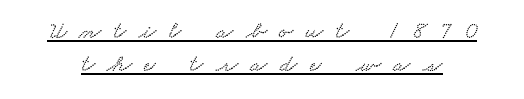
The lines sit at an ordinary, default distance from one another. This rendering features underlined lettering. The tracking reads as deliberately expanded to a designer's eye.
